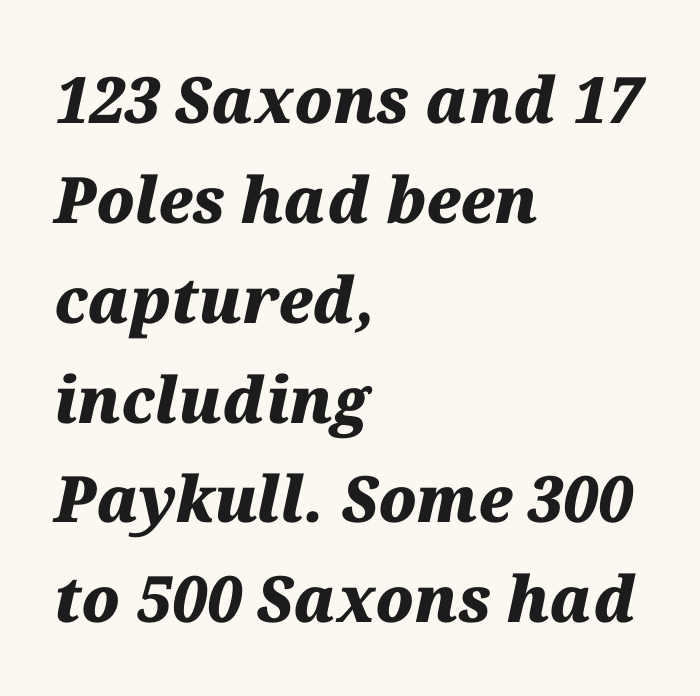
{"italic": "yes", "lean": "right", "slant_degrees": 12, "bold": "yes", "weight": "heavy", "width": "normal", "stroke_contrast": "medium", "x_height": "medium", "monospaced": "no", "underline": "no", "align": "left", "line_spacing": "normal", "line_spacing_ratio": 1.56, "letter_spacing": "normal", "letter_spacing_em": 0.0, "glyph_px": 64}
